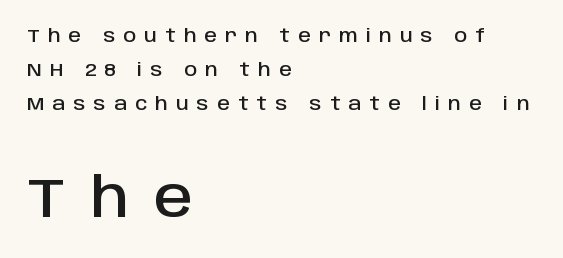
The rendering enlarges the type as you move from the upper chunk to the lower. The rendering shows plain stroke endings on the letterforms — a sans-serif design. Glyph-to-glyph distance is far greater than everyday printed text. Does the lettering tilt? It doesn't — this is upright. The letters advance in unequal steps, a hallmark of proportional type.
